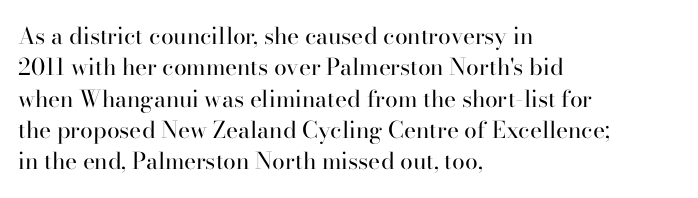
Q: Is the text bold? A: No.
Q: Is the text italic (slanted)? A: No, it is upright.
Q: Is the text underlined? A: No.
Q: How is the paragraph aligned? A: Left-aligned.
Q: Is the spacing between letters normal or unusually wide? A: Normal.
Q: Is the spacing between lines tight, normal or loose? A: Normal.
